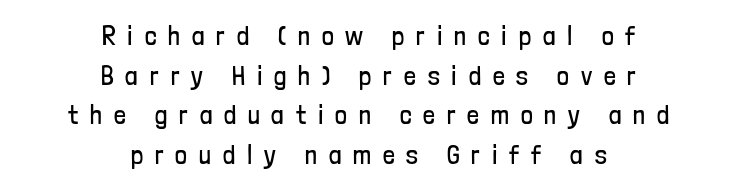
The tracking reads as deliberately expanded to a designer's eye. Anything drawn beneath the words? Only blank space. The block of text has a typical density, with ordinary space between rows. Line starts and ends both wander, symmetrically. Posture: vertical. The font is comparable to plain body text, perhaps lighter.
